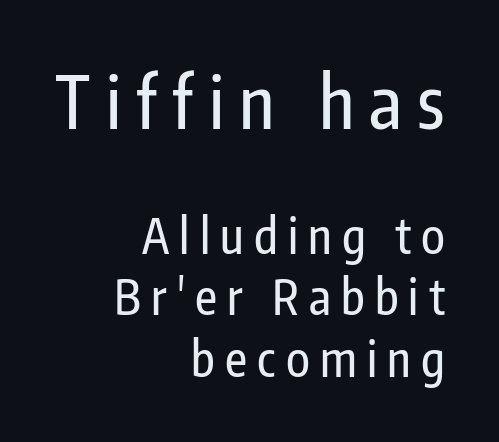
These lines are rendered in a variable-pitch font. Type size steps down from the first block to the second. This rendering employs a face without finishing strokes, i.e., a sans-serif. The rows are spaced the way most documents space them.
